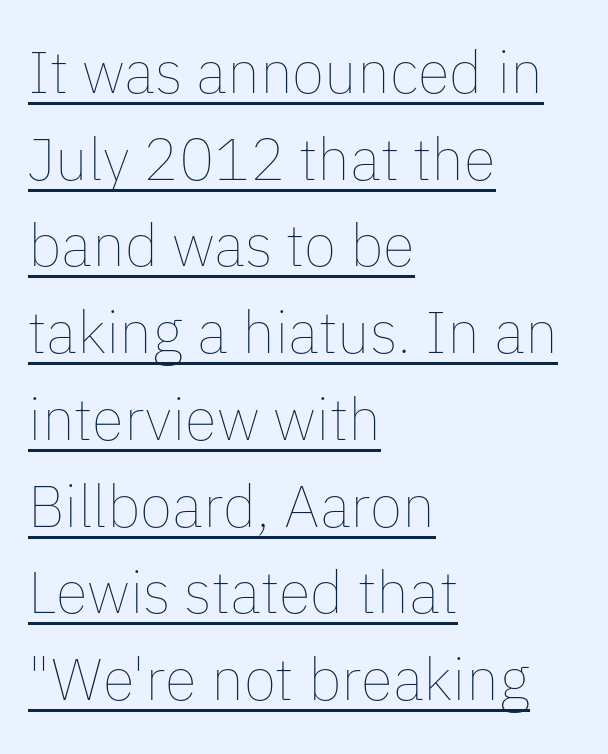
Q: Is the text bold? A: No.
Q: Is the text italic (slanted)? A: No, it is upright.
Q: Is the text underlined? A: Yes.
Q: How is the paragraph aligned? A: Left-aligned.
Q: Is the spacing between letters normal or unusually wide? A: Normal.
Q: Is the spacing between lines tight, normal or loose? A: Normal.
Q: Width (condensed, normal, or wide)? A: Normal.
Q: Stroke contrast? A: Low.
Q: x-height? A: Medium.
Q: Monospaced? A: No.
